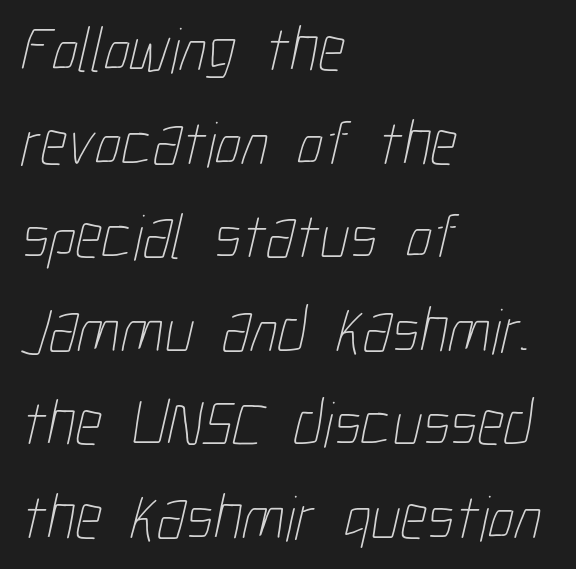
The characters are drawn with everyday or finer stroke widths. Observe the ordinary spacing: letters are neighbours, not strangers. The space directly below the letters is spotless. Compared with a centered layout, this one pins lines to the left instead. One glance says typical: line gaps are just what's usual.
